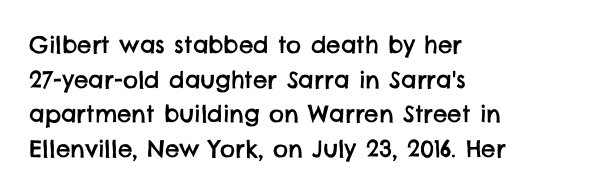
Q: Is the text underlined? A: No.
Q: How is the paragraph aligned? A: Left-aligned.
Q: Is the spacing between letters normal or unusually wide? A: Normal.
Q: Is the spacing between lines tight, normal or loose? A: Normal.
